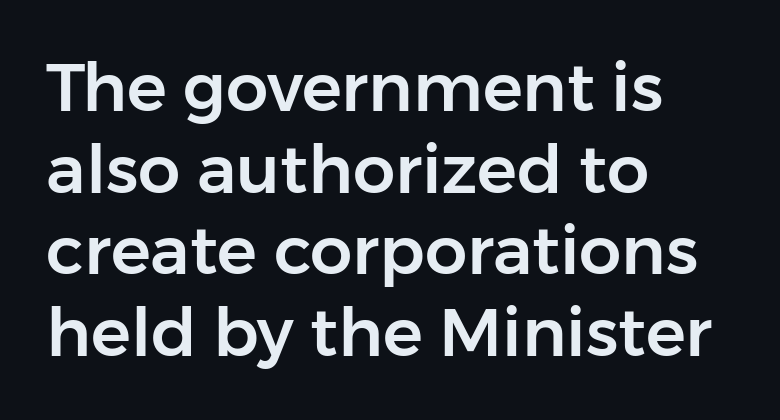
The image shows 67 px sans-serif type, upright; set left-aligned, line spacing 1.22x, normal letter spacing, not underlined; low stroke contrast and a medium x-height.
